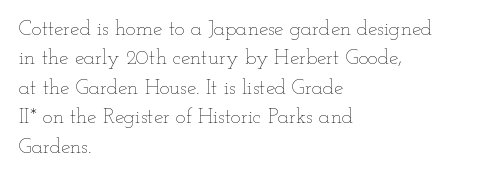
{"italic": "no", "bold": "no", "underline": "no", "align": "left", "line_spacing": "normal", "line_spacing_ratio": 1.4, "letter_spacing": "normal", "letter_spacing_em": 0.0, "glyph_px": 21}
